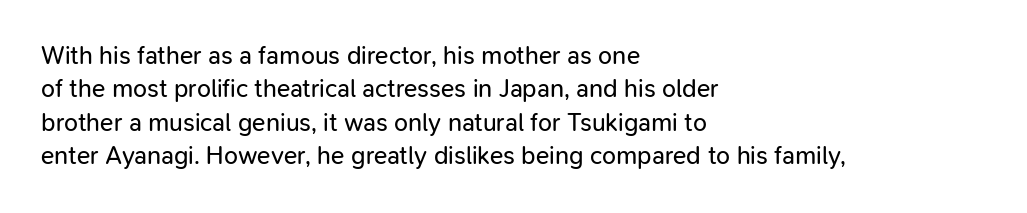
Notice how the stems are strictly vertical — no italics here. Clear beneath every line of the passage. Compared with typical paragraphs, the rows here are spaced about the same. The letters look calm and open, with moderate or lighter stems. Spacing between characters is what you'd get straight out of the box.
